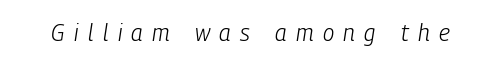
Each word looks stretched out because of the extra space between its letters. The area under the type is left untouched. The glyphs look as if they've been sheared to an angle. Ink coverage per letter is moderate at most.
